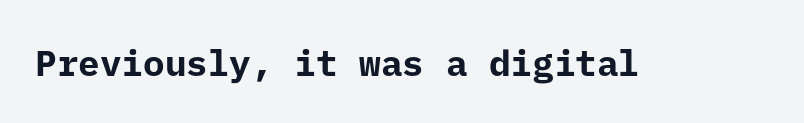
{"serif": "no", "italic": "no", "bold": "yes", "weight": "bold", "width": "normal", "stroke_contrast": "low", "x_height": "medium", "underline": "no", "letter_spacing": "normal", "letter_spacing_em": 0.0, "glyph_px": 36}
